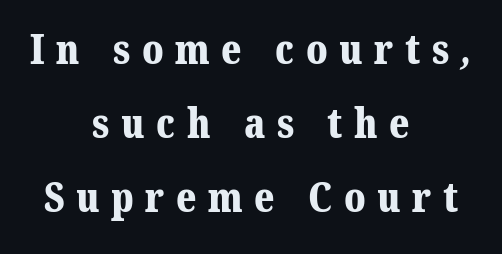
Q: Is the text bold? A: Yes.
Q: Is the typeface a serif or a sans-serif typeface? A: Serif.
Q: Is the text underlined? A: No.
Q: How is the paragraph aligned? A: Centered.
Q: Is the spacing between letters normal or unusually wide? A: Unusually wide.
Q: Width (condensed, normal, or wide)? A: Normal.
Q: Stroke contrast? A: Medium.
Q: x-height? A: Medium.
Q: Monospaced? A: No.
